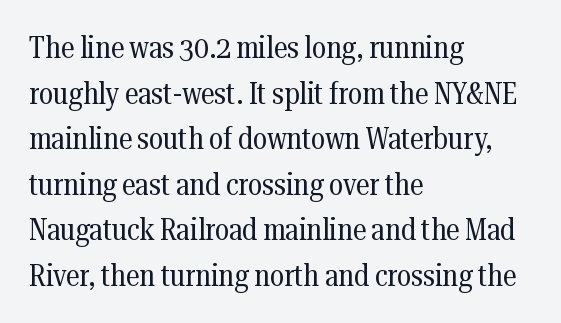
Nobody drew a line under any word here. Compared with a centered layout, this one pins lines to the left instead. No italicization has been applied; the sample stays upright. In terms of leading, this rendering sits right in the middle. To sum up the face: it has serifs.
